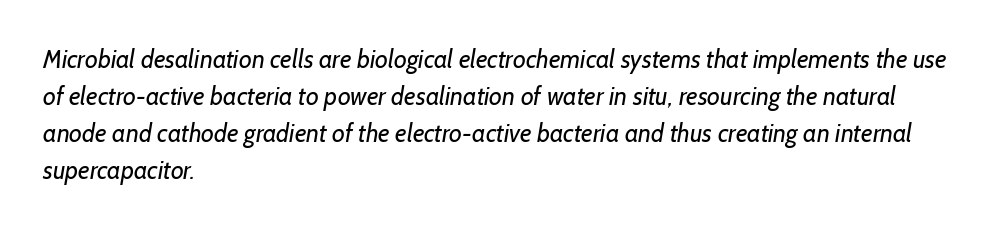
Q: Is the text bold? A: No.
Q: Is the text underlined? A: No.
Q: How is the paragraph aligned? A: Left-aligned.
Q: Is the spacing between letters normal or unusually wide? A: Normal.
Q: Is the spacing between lines tight, normal or loose? A: Normal.
